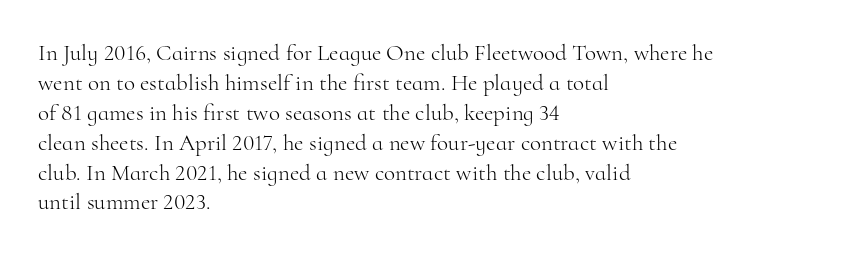
Q: Is the text bold? A: No.
Q: Is the text italic (slanted)? A: No, it is upright.
Q: Is the text underlined? A: No.
Q: How is the paragraph aligned? A: Left-aligned.
Q: Is the spacing between letters normal or unusually wide? A: Normal.
Q: Is the spacing between lines tight, normal or loose? A: Normal.
